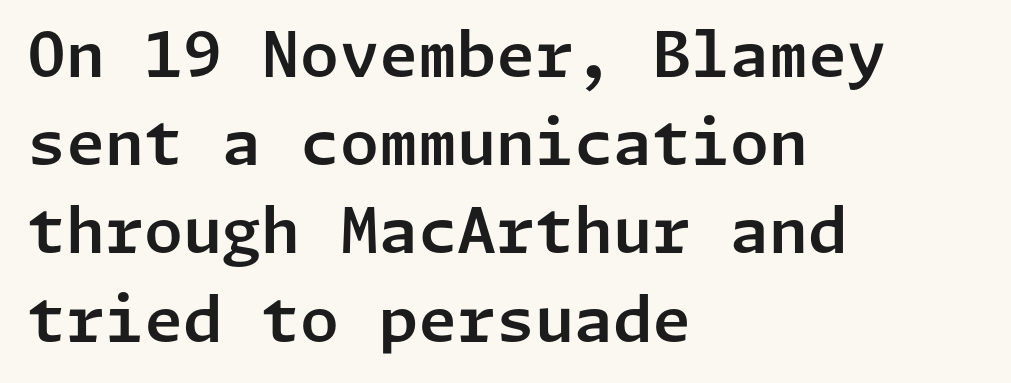
Any mark beneath the type? The region is blank. Quick note: not italic, upright. Regarding serifs, this sample does without them. These lines keep a tight, regular rhythm from letter to letter.
